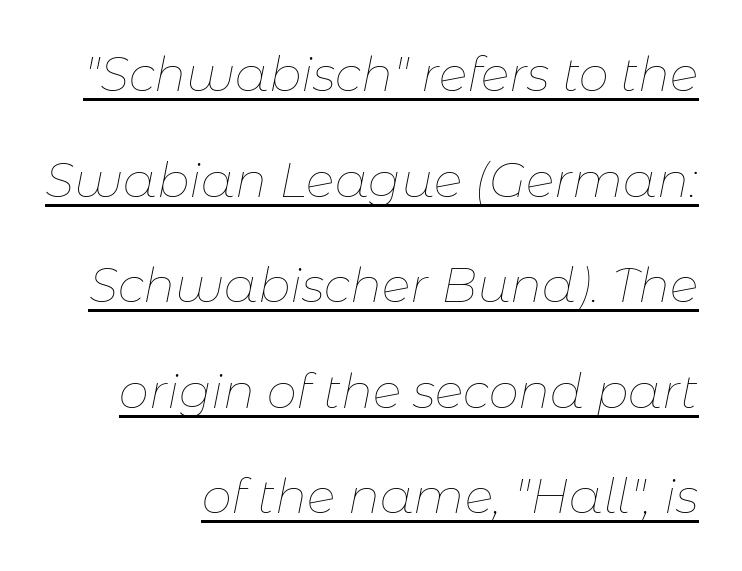
The image shows 48 px thin type, italic (leaning right); set right-aligned, loose line spacing (2.2x), normal letter spacing, underlined; low stroke contrast and a medium x-height.
